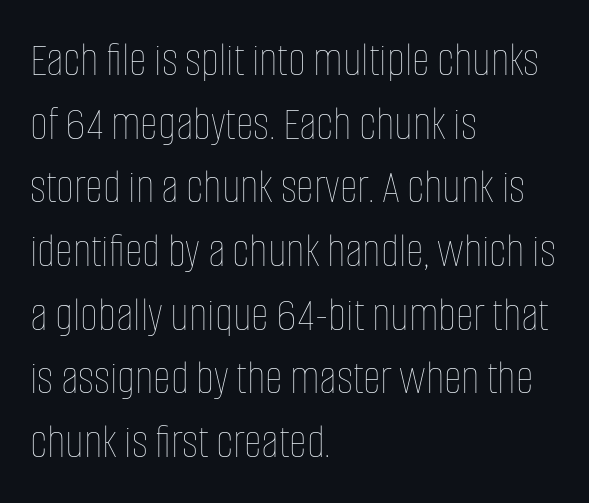
{"italic": "no", "bold": "no", "weight": "thin", "width": "condensed", "stroke_contrast": "low", "x_height": "large", "monospaced": "no", "underline": "no", "align": "left", "line_spacing": "normal", "line_spacing_ratio": 1.3, "letter_spacing": "normal", "letter_spacing_em": 0.0, "glyph_px": 49}
